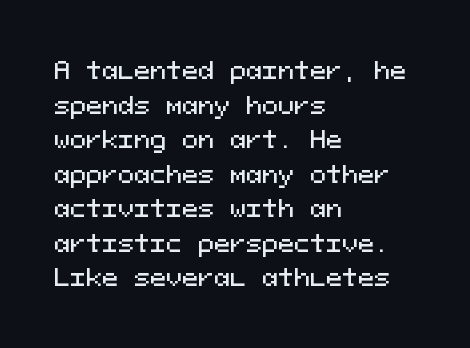
The image shows 24 px text type, upright; set left-aligned, normal line spacing (1.44x), normal letter spacing, not underlined.
